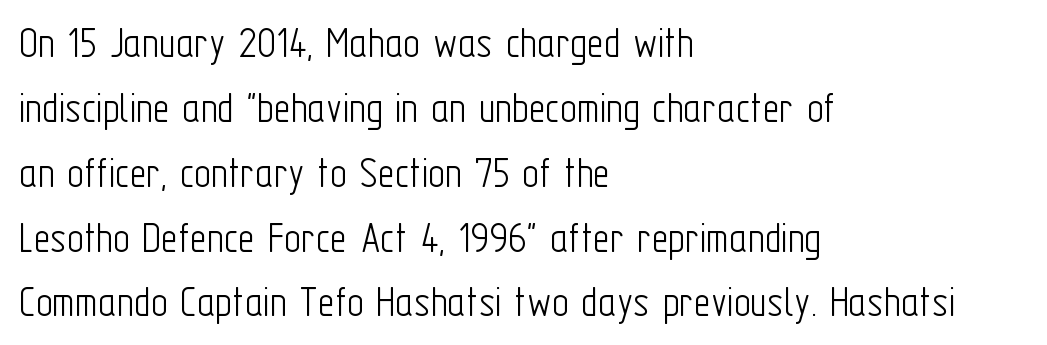
The rendering anchors every line to the left-hand side. The font is comparable to plain body text, perhaps lighter. Decoration check: the copy has no underline. Upright lettering throughout. This block has exactly the height ordinary leading produces.
